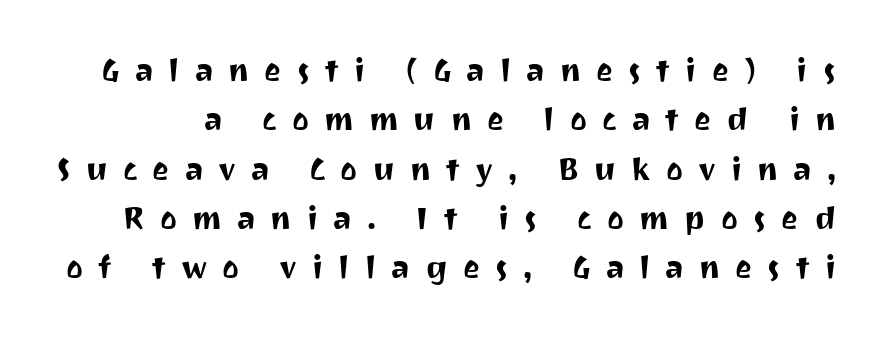
{"serif": "no", "italic": "no", "width": "normal", "stroke_contrast": "medium", "x_height": "medium", "monospaced": "no", "underline": "no", "line_spacing": "normal", "line_spacing_ratio": 1.54, "letter_spacing": "wide", "letter_spacing_em": 0.47, "glyph_px": 32}
